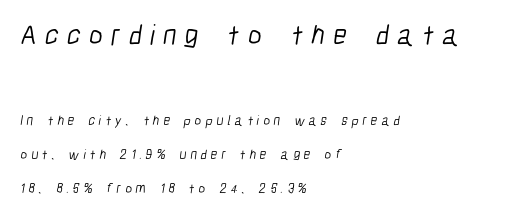
The cut favours lightness, reaching ordinary text weight at its darkest. Teacher's note: observe the even left margin — that is flush-left alignment. Top chunk: large. Bottom chunk: small. This sample has the flowing, uneven cadence of proportional lettering. The letterforms stand isolated, each surrounded by extra space.
